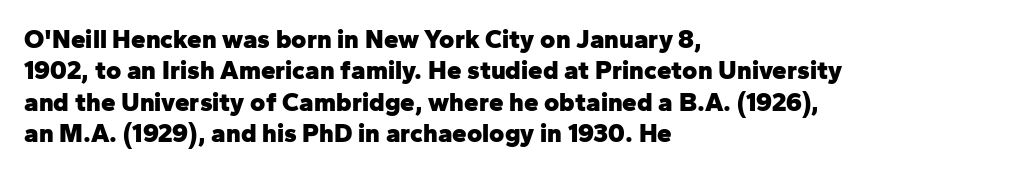
Posture: straight, roman, zero tilt. A student would call this left alignment; a typographer would say flush left, rag right. Rule under the text: the space is simply empty. Between one letter and the next there's only the usual sliver of space. Plenty of ink on the page — the face is bold.
